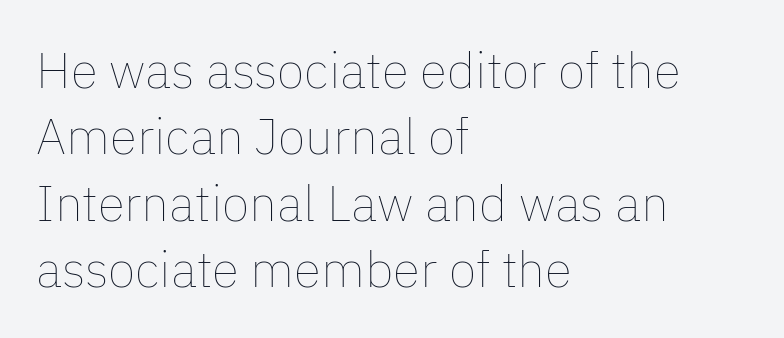
The image shows 50 px thin type, upright; set left-aligned, normal line spacing (1.33x), normal letter spacing, not underlined; low stroke contrast and a medium x-height.
